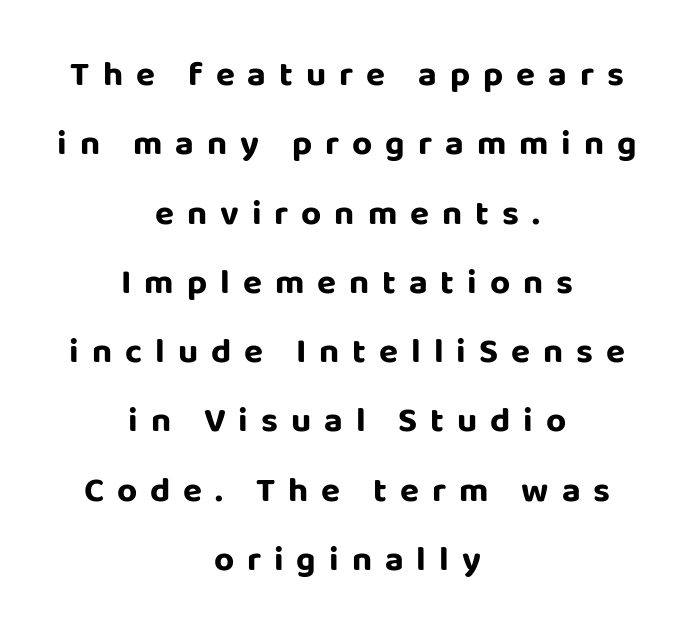
Q: Is the text bold? A: Yes.
Q: Is the text italic (slanted)? A: No, it is upright.
Q: Is the typeface a serif or a sans-serif typeface? A: Sans-serif.
Q: Is the text underlined? A: No.
Q: How is the paragraph aligned? A: Centered.
Q: Is the spacing between letters normal or unusually wide? A: Unusually wide.
Q: Is the spacing between lines tight, normal or loose? A: Loose.
Q: Width (condensed, normal, or wide)? A: Normal.
Q: Stroke contrast? A: Low.
Q: x-height? A: Large.
Q: Monospaced? A: No.
